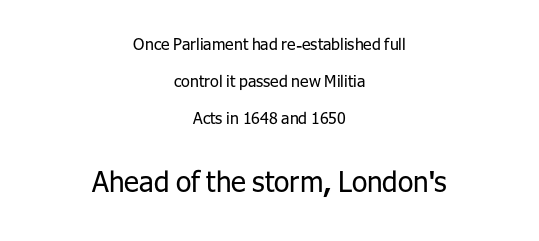
The image shows 28 px regular-weight sans-serif type, upright; set centered, loose line spacing (2.32x), normal letter spacing, not underlined; the second (bottom) block is 1.75x larger; low stroke contrast and a medium x-height.
